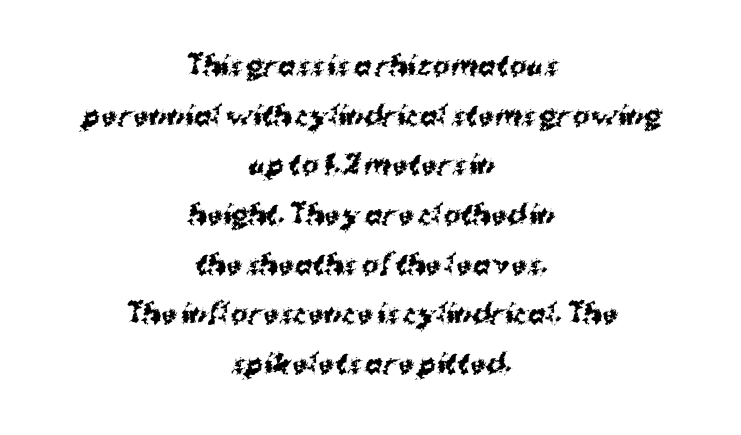
Q: Is the text bold? A: Yes.
Q: Is the text underlined? A: No.
Q: How is the paragraph aligned? A: Centered.
Q: Is the spacing between letters normal or unusually wide? A: Normal.
Q: Is the spacing between lines tight, normal or loose? A: Loose.
